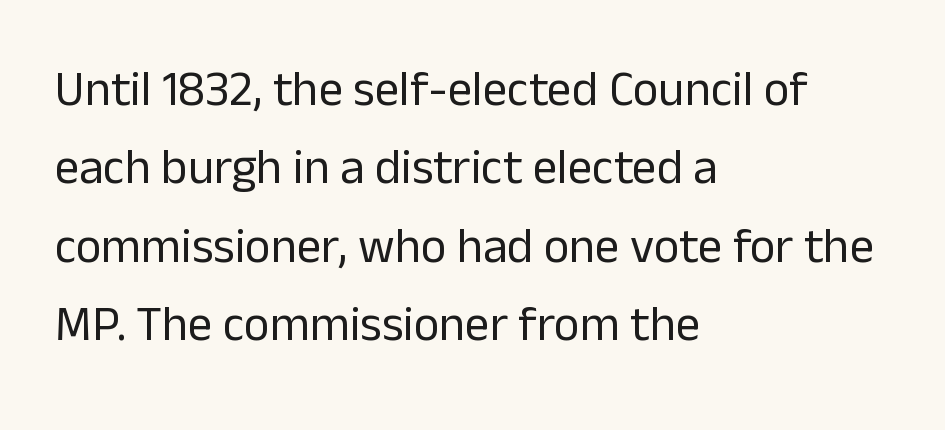
{"serif": "no", "italic": "no", "bold": "no", "weight": "regular", "width": "normal", "stroke_contrast": "low", "x_height": "medium", "monospaced": "no", "underline": "no", "align": "left", "line_spacing": "normal", "line_spacing_ratio": 1.6, "letter_spacing": "normal", "letter_spacing_em": 0.0, "glyph_px": 49}
